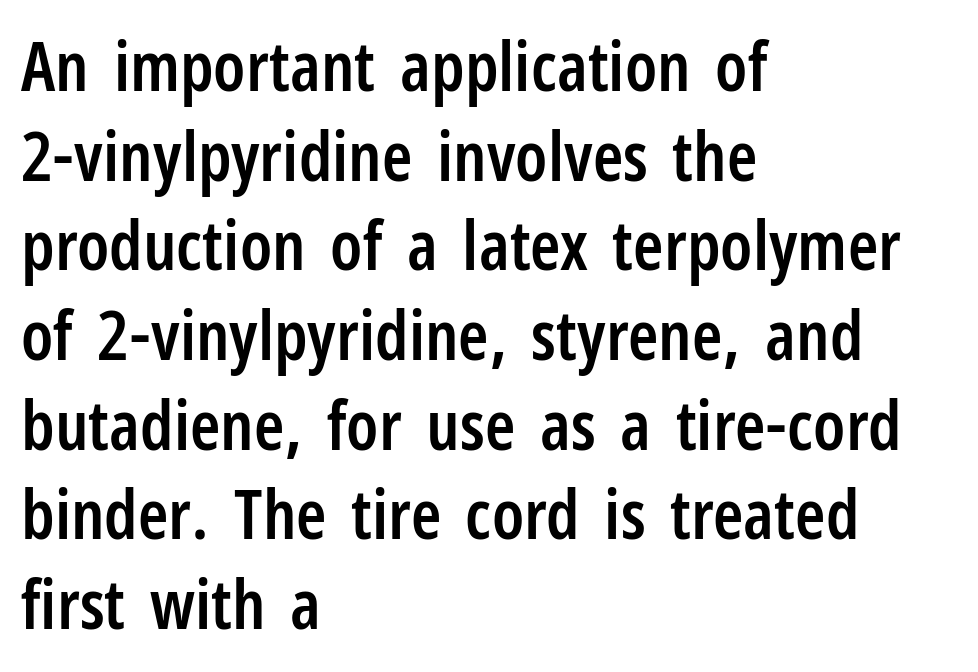
Compared with typical body copy, the letter spacing here is the same. Check where the strokes stop: nothing finishes them off — pure sans. Think of a printed novel: that variable character pitch is what you see here. In CSS terms this would be text-align: left.
